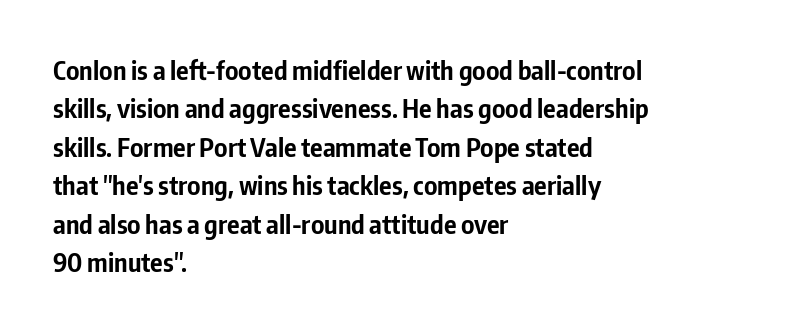
A typesetter would mark this as roman, not italic. Rule under the text: the space is simply empty. Layout note: lines flush left. The designer left line spacing at the default. What weight is shown? A full bold with thick strokes. This sample uses plain, unmodified letter spacing.
